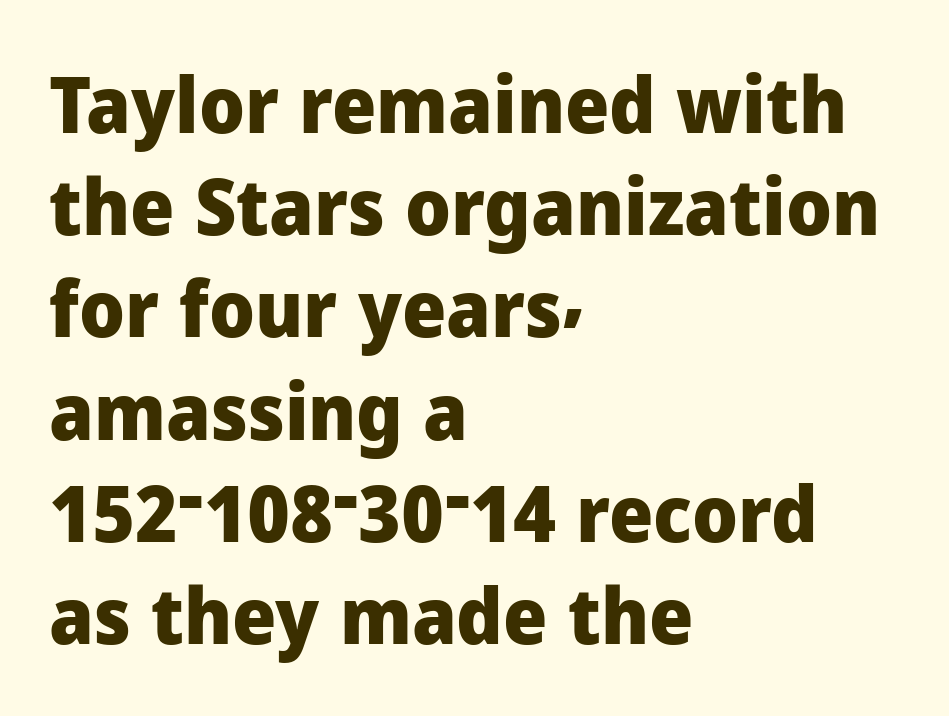
Q: Is the text bold? A: Yes.
Q: Is the text italic (slanted)? A: No, it is upright.
Q: Is the typeface a serif or a sans-serif typeface? A: Sans-serif.
Q: Is the text underlined? A: No.
Q: How is the paragraph aligned? A: Left-aligned.
Q: Is the spacing between letters normal or unusually wide? A: Normal.
Q: Is the spacing between lines tight, normal or loose? A: Normal.
Q: Width (condensed, normal, or wide)? A: Normal.
Q: Stroke contrast? A: Low.
Q: x-height? A: Medium.
Q: Monospaced? A: No.
